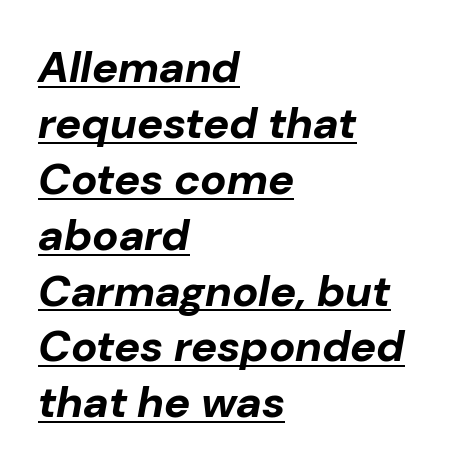
Q: Is the text bold? A: Yes.
Q: Is the text italic (slanted)? A: Yes, it leans right by about 10 degrees.
Q: Is the text underlined? A: Yes.
Q: How is the paragraph aligned? A: Left-aligned.
Q: Is the spacing between letters normal or unusually wide? A: Normal.
Q: Is the spacing between lines tight, normal or loose? A: Normal.
Q: Width (condensed, normal, or wide)? A: Normal.
Q: Stroke contrast? A: Low.
Q: x-height? A: Medium.
Q: Monospaced? A: No.
